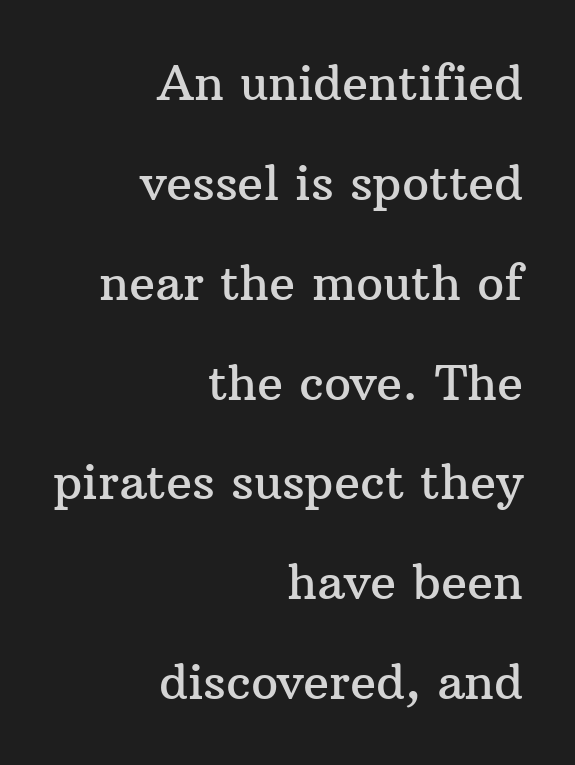
The image shows 48 px serif type, upright; set right-aligned, loose line spacing (2.08x), normal letter spacing, not underlined; medium stroke contrast and a medium x-height.
